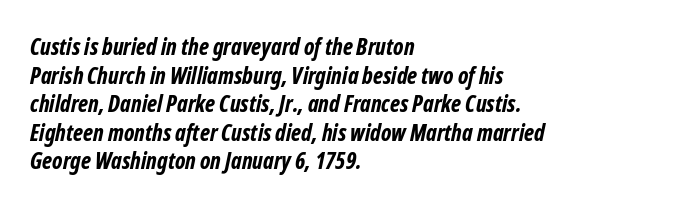
{"bold": "yes", "underline": "no", "align": "left", "line_spacing_ratio": 1.24, "letter_spacing": "normal", "letter_spacing_em": 0.0, "glyph_px": 23}
